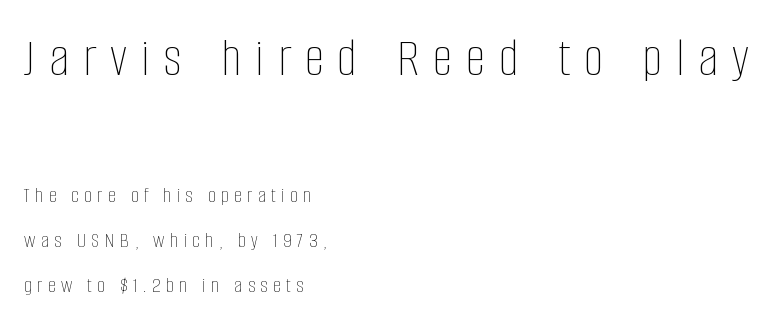
Rendered with straight, roman letterforms. Bold? No — there's no thickening of the strokes. Where is the straight margin? On the left. No word sits above an underline. This layout puts the oversized block above and the modest block below. Each letter keeps its own natural width here, so spacing adapts to shape.
